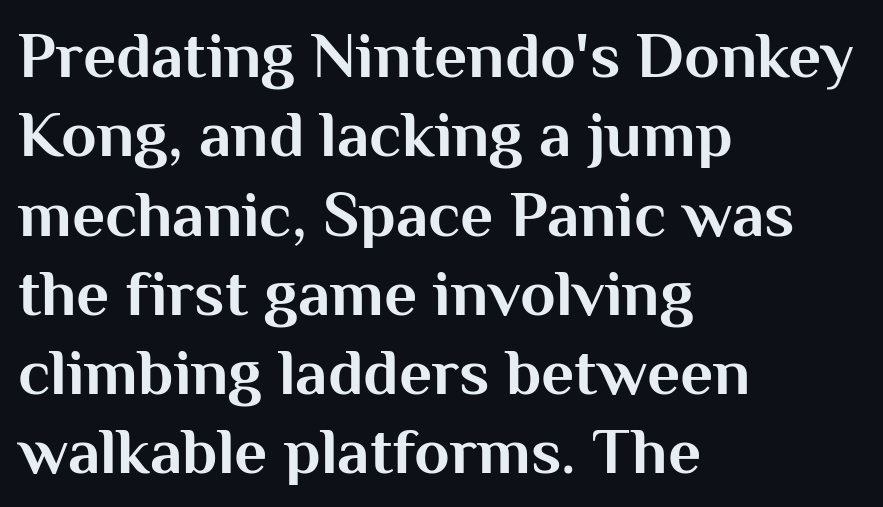
The image shows 65 px bold sans-serif type, upright; set left-aligned, line spacing 1.22x, normal letter spacing, not underlined; medium stroke contrast and a medium x-height.
